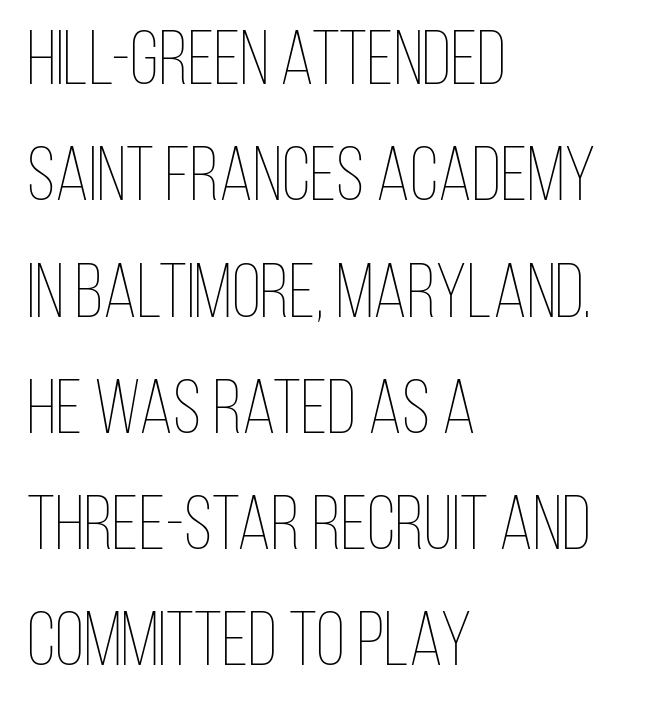
It's the straight-up-and-down kind of type. A typesetter would call this proportional, since set widths differ per character. The typesetter chose a ragged-right arrangement here. The letters look calm and open, with moderate or lighter stems. Lines of text with bare space underneath.
